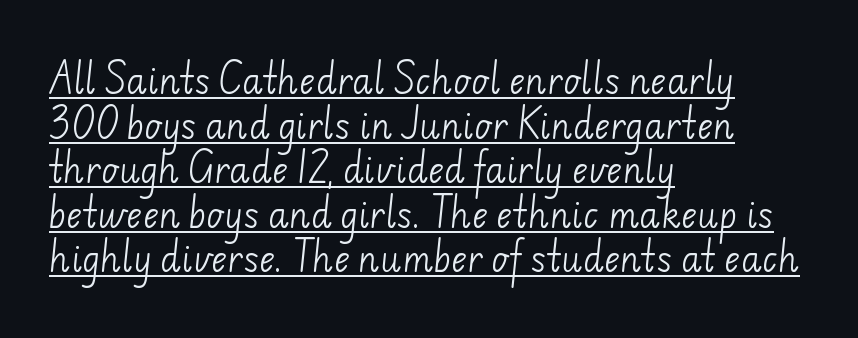
The image shows 34 px light sans-serif type; set left-aligned, normal line spacing (1.31x), normal letter spacing, underlined; low stroke contrast and a small x-height.
